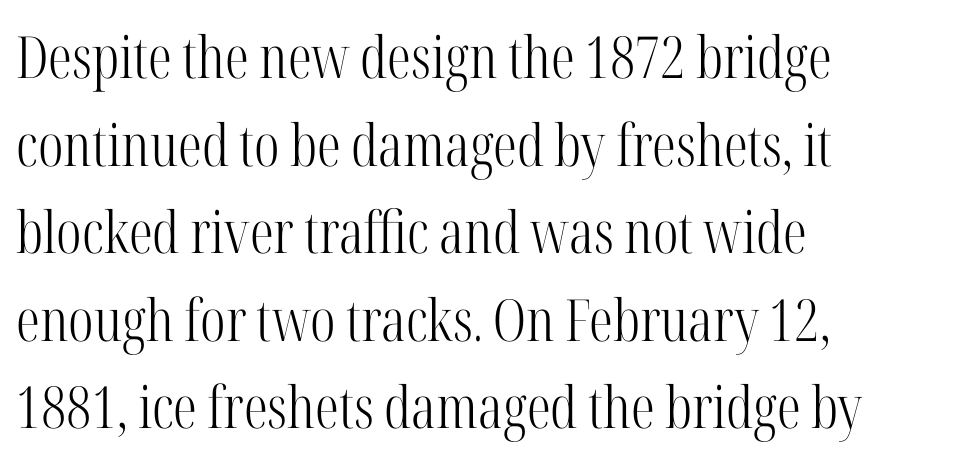
Q: Is the text bold? A: No.
Q: Is the text italic (slanted)? A: No, it is upright.
Q: Is the typeface a serif or a sans-serif typeface? A: Serif.
Q: Is the text underlined? A: No.
Q: How is the paragraph aligned? A: Left-aligned.
Q: Is the spacing between letters normal or unusually wide? A: Normal.
Q: Is the spacing between lines tight, normal or loose? A: Normal.
Q: Width (condensed, normal, or wide)? A: Condensed.
Q: Stroke contrast? A: High.
Q: x-height? A: Medium.
Q: Monospaced? A: No.
